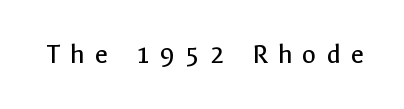
Q: Is the text bold? A: No.
Q: Is the text italic (slanted)? A: No, it is upright.
Q: Is the typeface a serif or a sans-serif typeface? A: Sans-serif.
Q: Is the text underlined? A: No.
Q: Is the spacing between letters normal or unusually wide? A: Unusually wide.
Q: Width (condensed, normal, or wide)? A: Normal.
Q: x-height? A: Medium.
Q: Monospaced? A: No.
